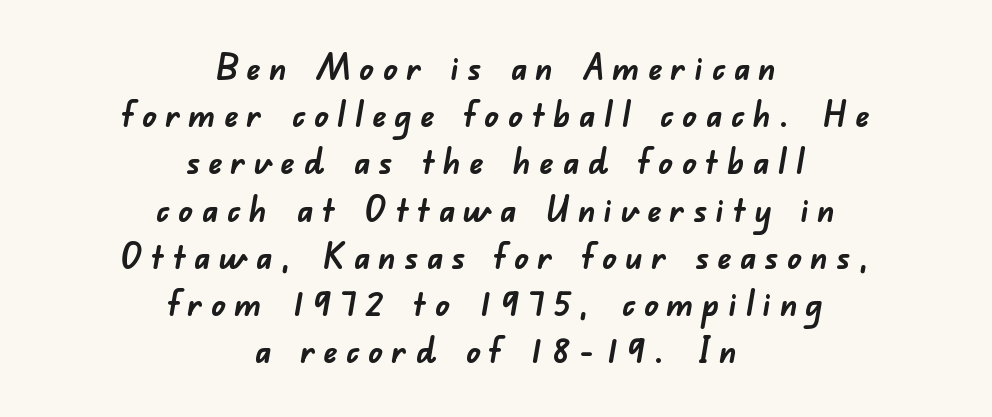
Does extra space separate the letters? Yes, quite a lot of it. Here the designer chose a conventional face with non-uniform glyph widths. The rendering positions every line midway between the sides. Its strokes are broad and dark, the hallmark of bold type. Regular leading.
